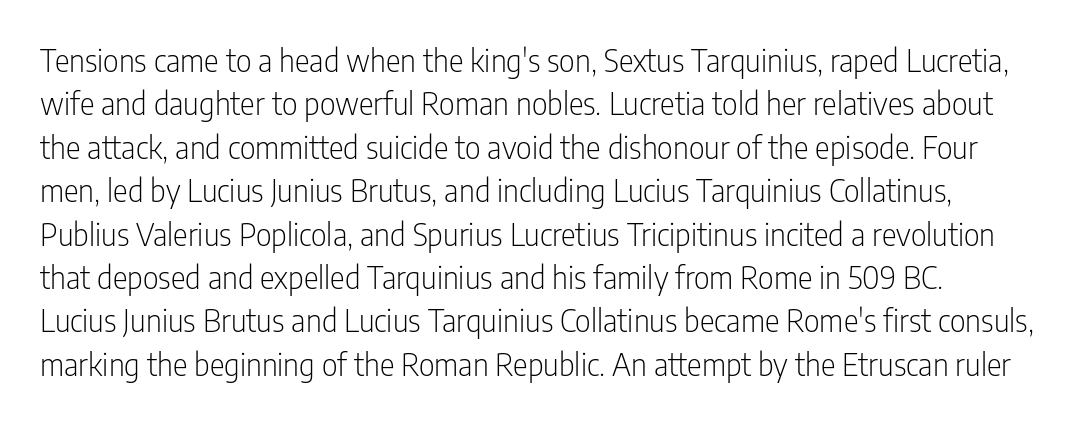
Inter-character spacing is left at the font's built-in metrics. The rendering shows plain stroke endings on the letterforms — a sans-serif design. Regarding leading, the lines here are spaced in the standard way. The typeface has the unassuming heft of standard copy or less. Underlining? Definitely not there.
